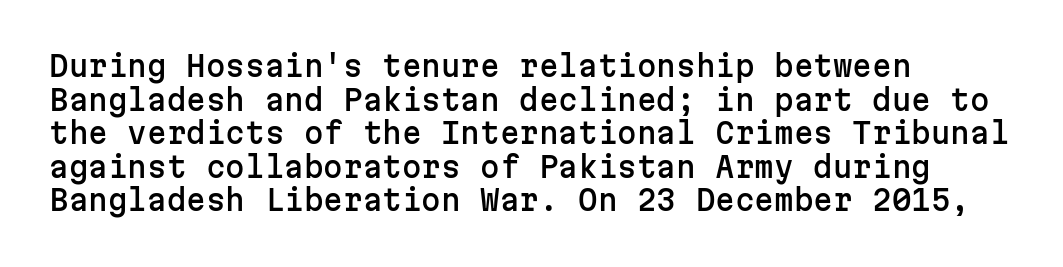
Each letter, wide or thin by design, is forced into the same width here. Caption: standard tracking, unaltered. The zone under the glyphs is completely vacant. The typesetter chose a ragged-right arrangement here. Upright lettering throughout.
